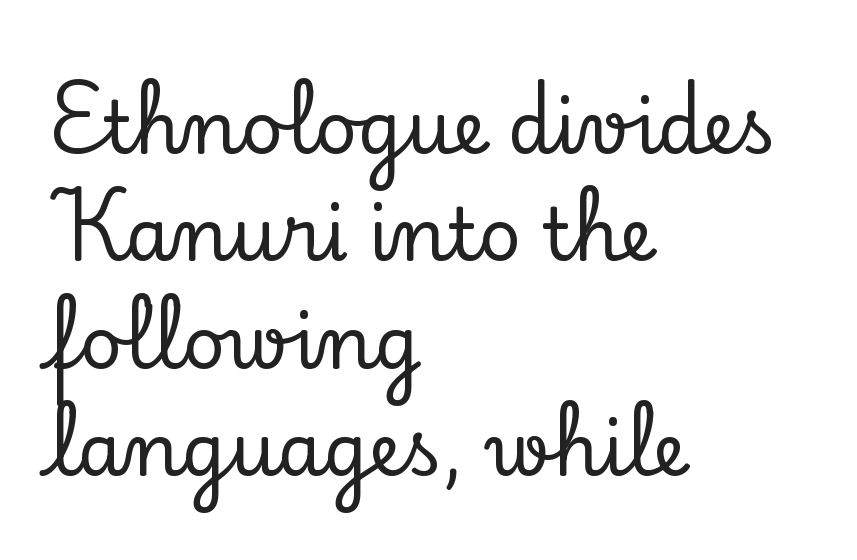
Q: Is the text italic (slanted)? A: No, it is upright.
Q: Is the typeface a serif or a sans-serif typeface? A: Serif.
Q: Is the text underlined? A: No.
Q: How is the paragraph aligned? A: Left-aligned.
Q: Is the spacing between letters normal or unusually wide? A: Normal.
Q: Is the spacing between lines tight, normal or loose? A: Normal.
Q: Width (condensed, normal, or wide)? A: Normal.
Q: Stroke contrast? A: Low.
Q: x-height? A: Small.
Q: Monospaced? A: No.
